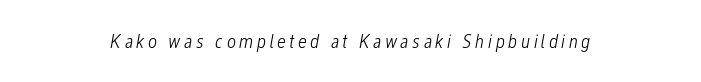
Centered paragraph, ragged on both sides. Weight: in the light-to-regular range. In terms of posture, this sample is oblique. The glyphs are unaccompanied by any horizontal stroke below them.
